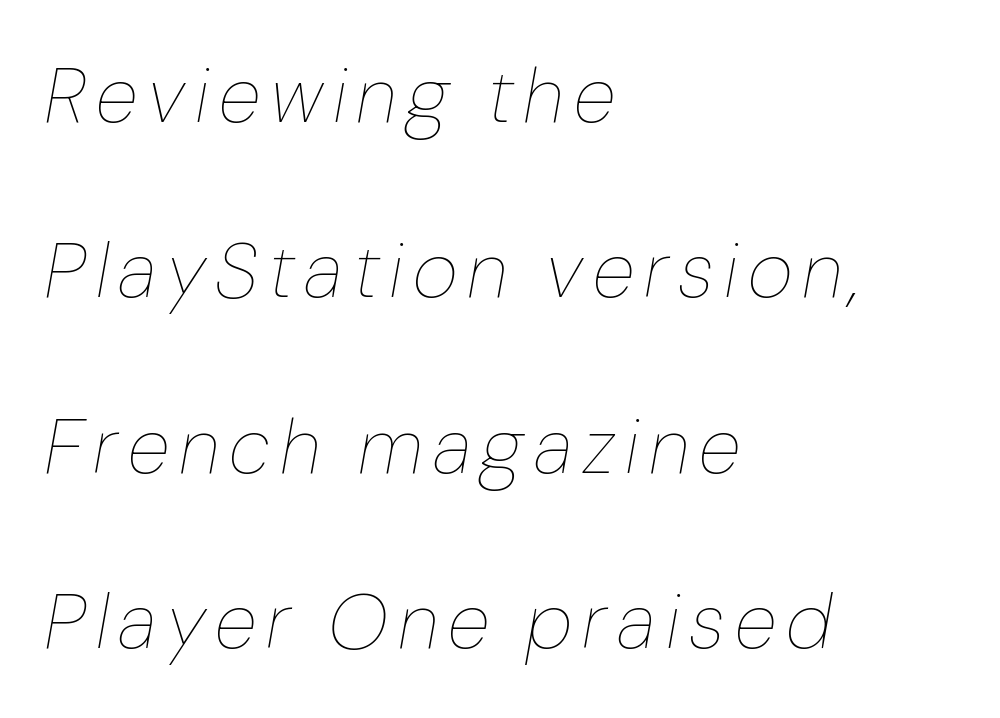
The image shows 78 px thin type, italic (leaning right); set left-aligned, loose line spacing (2.25x), not underlined; low stroke contrast and a medium x-height.
